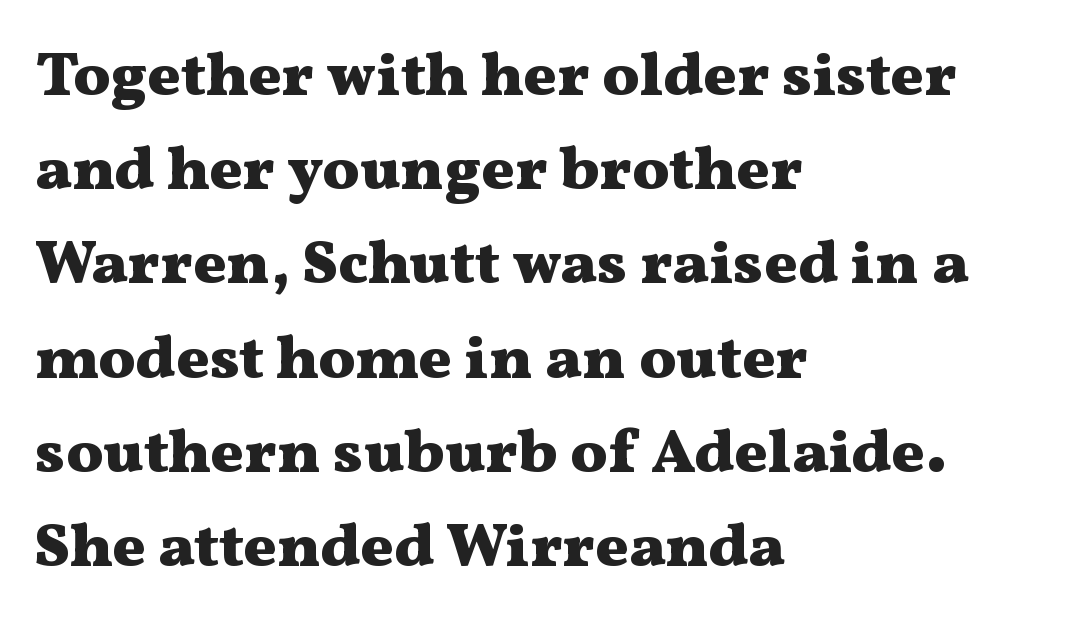
The image shows 62 px heavy, wide serif type, upright; set left-aligned, normal line spacing (1.52x), normal letter spacing, not underlined; medium stroke contrast and a medium x-height.
